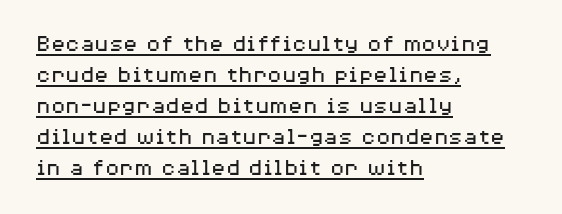
{"italic": "no", "bold": "no", "underline": "yes", "align": "left", "line_spacing": "normal", "line_spacing_ratio": 1.29, "letter_spacing": "normal", "letter_spacing_em": 0.0, "glyph_px": 24}
